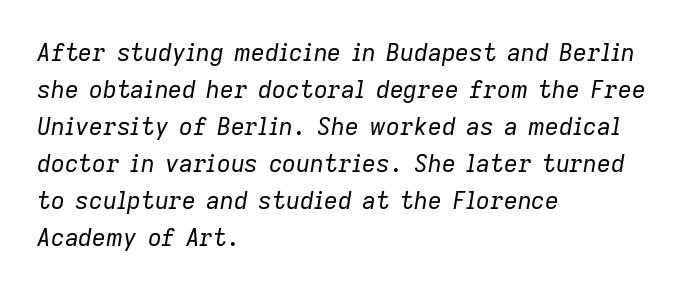
The image shows 24 px text type, italic (leaning right); set left-aligned, normal line spacing (1.54x), normal letter spacing, not underlined.
